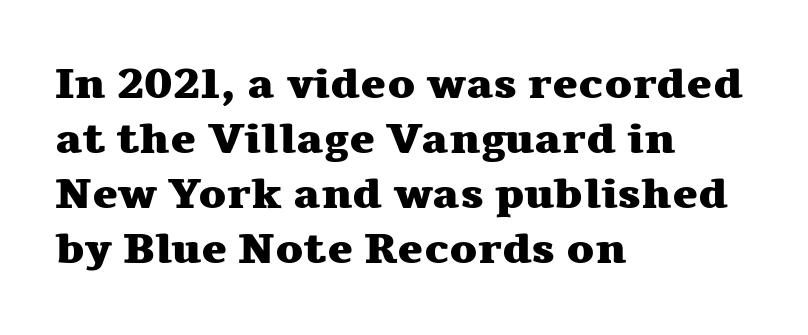
{"serif": "yes", "italic": "no", "bold": "yes", "weight": "heavy", "width": "wide", "stroke_contrast": "medium", "x_height": "medium", "monospaced": "no", "underline": "no", "align": "left", "line_spacing": "normal", "line_spacing_ratio": 1.28, "letter_spacing": "normal", "letter_spacing_em": 0.0, "glyph_px": 43}
